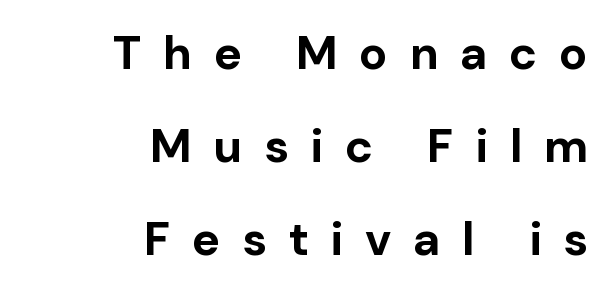
Q: Is the text bold? A: Yes.
Q: Is the text italic (slanted)? A: No, it is upright.
Q: Is the typeface a serif or a sans-serif typeface? A: Sans-serif.
Q: Is the text underlined? A: No.
Q: How is the paragraph aligned? A: Right-aligned.
Q: Is the spacing between letters normal or unusually wide? A: Unusually wide.
Q: Is the spacing between lines tight, normal or loose? A: Loose.
Q: Width (condensed, normal, or wide)? A: Normal.
Q: Stroke contrast? A: Low.
Q: x-height? A: Medium.
Q: Monospaced? A: No.
